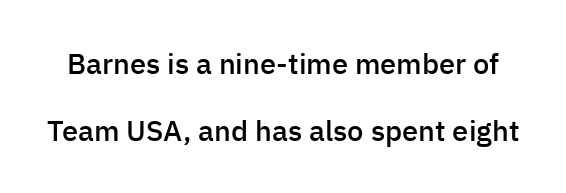
{"serif": "no", "italic": "no", "bold": "semi", "weight": "semibold", "width": "normal", "stroke_contrast": "low", "x_height": "medium", "monospaced": "no", "underline": "no", "line_spacing": "loose", "line_spacing_ratio": 2.3, "letter_spacing": "normal", "letter_spacing_em": 0.0, "glyph_px": 29}
